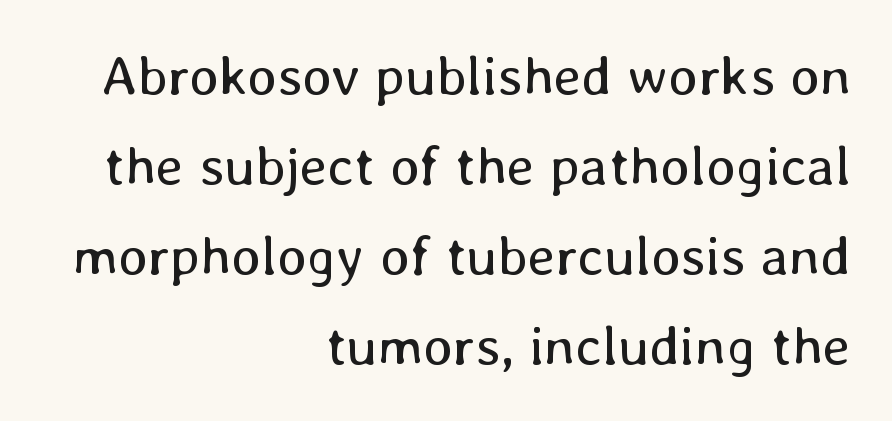
Q: Is the text bold? A: No.
Q: Is the text italic (slanted)? A: No, it is upright.
Q: Is the text underlined? A: No.
Q: How is the paragraph aligned? A: Right-aligned.
Q: Is the spacing between letters normal or unusually wide? A: Normal.
Q: Is the spacing between lines tight, normal or loose? A: Normal.
Q: Width (condensed, normal, or wide)? A: Normal.
Q: Stroke contrast? A: Low.
Q: x-height? A: Medium.
Q: Monospaced? A: No.
